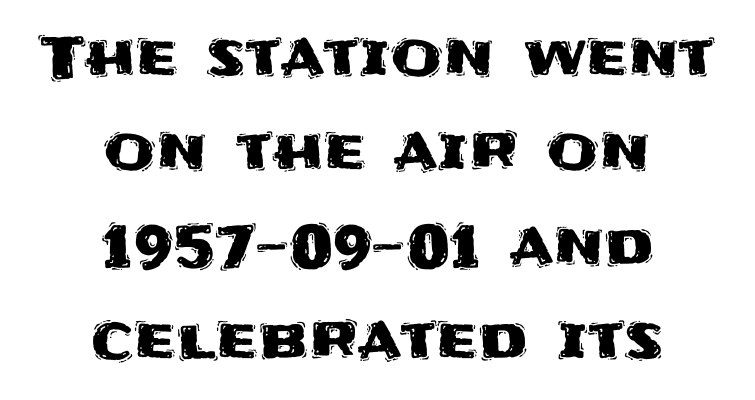
The passage shown is typed in a proportional face where columns would drift. The characters display no serif detailing; their extremities are plain. Plain, unruled lines of type. Posture: straight, roman, zero tilt. Layout note: lines centered. Is there much room between lines? A standard amount, neither cramped nor airy.
